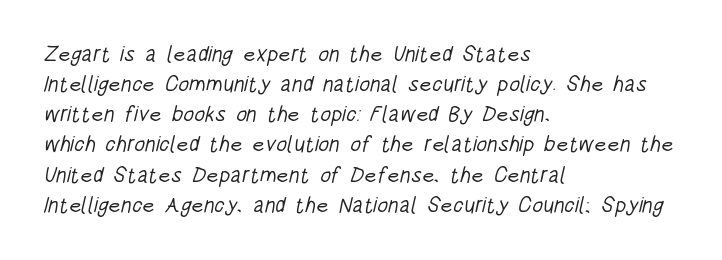
The image shows 22 px text type; set left-aligned, normal line spacing (1.37x), normal letter spacing, not underlined.
